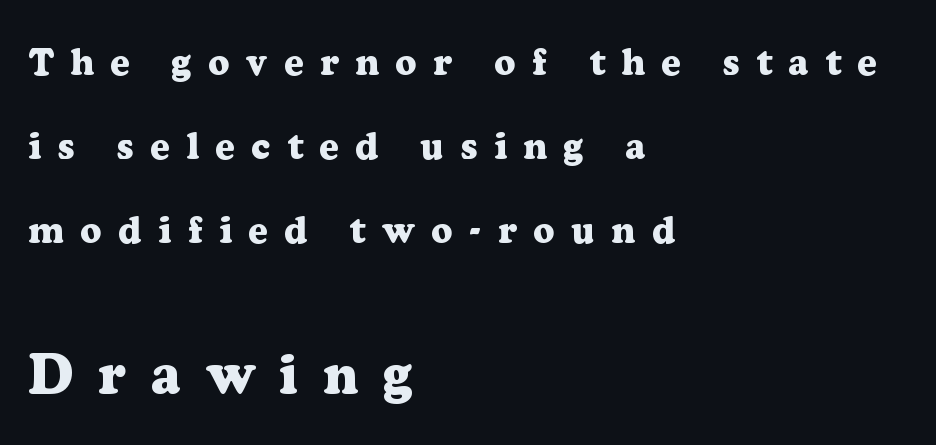
{"serif": "yes", "italic": "no", "bold": "yes", "weight": "heavy", "width": "normal", "stroke_contrast": "low", "x_height": "medium", "monospaced": "no", "underline": "no", "align": "left", "line_spacing": "loose", "line_spacing_ratio": 2.27, "letter_spacing": "wide", "letter_spacing_em": 0.45, "larger_block": "second", "size_ratio": 1.49, "glyph_px": 55}
